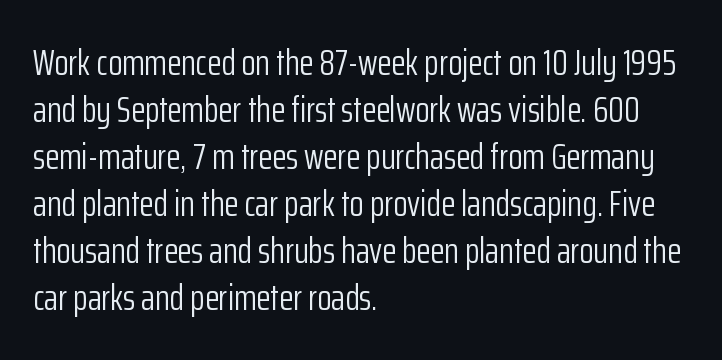
The image shows 37 px light, condensed sans-serif type, upright; set left-aligned, normal line spacing (1.27x), normal letter spacing, not underlined; low stroke contrast and a medium x-height.
